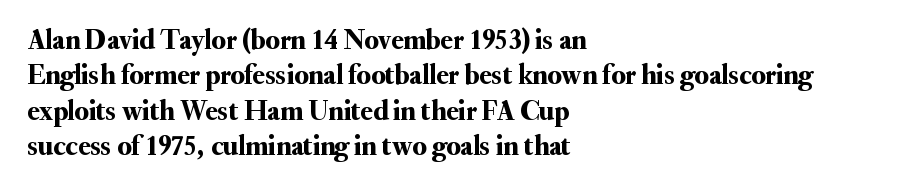
The image shows 28 px serif type, upright; set left-aligned, normal line spacing (1.26x), normal letter spacing, not underlined; medium stroke contrast and a small x-height.
